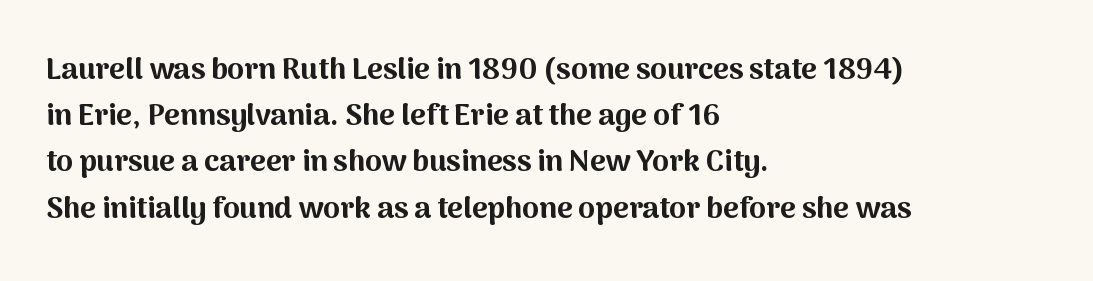
The image shows 30 px bold sans-serif type, upright; set left-aligned, normal line spacing (1.54x), normal letter spacing, not underlined; medium stroke contrast and a medium x-height.
